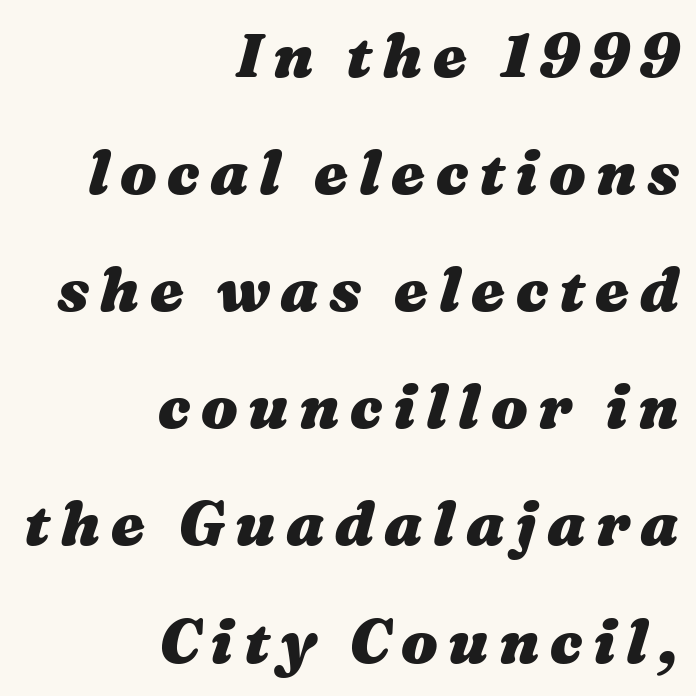
The image shows 61 px heavy, wide type, italic (leaning right); set right-aligned, loose line spacing (1.92x), not underlined; medium stroke contrast and a medium x-height.
